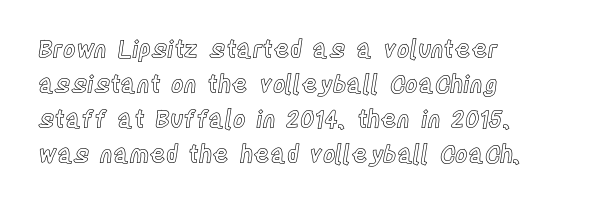
Q: Is the text italic (slanted)? A: Yes.
Q: Is the text underlined? A: No.
Q: How is the paragraph aligned? A: Left-aligned.
Q: Is the spacing between letters normal or unusually wide? A: Normal.
Q: Is the spacing between lines tight, normal or loose? A: Normal.
